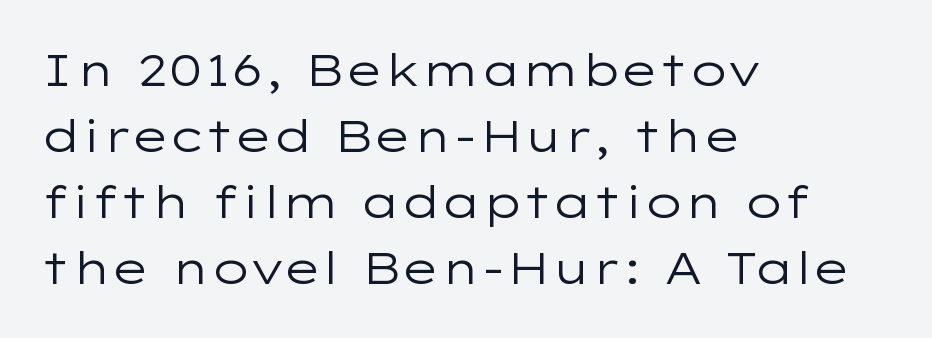
Q: Is the text bold? A: No.
Q: Is the text italic (slanted)? A: No, it is upright.
Q: Is the typeface a serif or a sans-serif typeface? A: Sans-serif.
Q: Is the text underlined? A: No.
Q: How is the paragraph aligned? A: Left-aligned.
Q: Is the spacing between letters normal or unusually wide? A: Normal.
Q: Is the spacing between lines tight, normal or loose? A: Normal.
Q: Width (condensed, normal, or wide)? A: Wide.
Q: Stroke contrast? A: Low.
Q: x-height? A: Medium.
Q: Monospaced? A: No.
